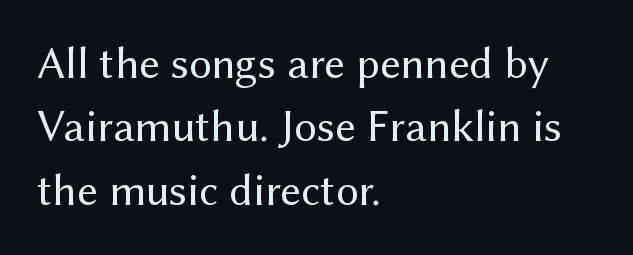
{"serif": "no", "italic": "no", "bold": "no", "weight": "regular", "width": "normal", "stroke_contrast": "medium", "x_height": "medium", "monospaced": "no", "underline": "no", "align": "left", "line_spacing": "normal", "line_spacing_ratio": 1.41, "letter_spacing": "normal", "letter_spacing_em": 0.0, "glyph_px": 45}
